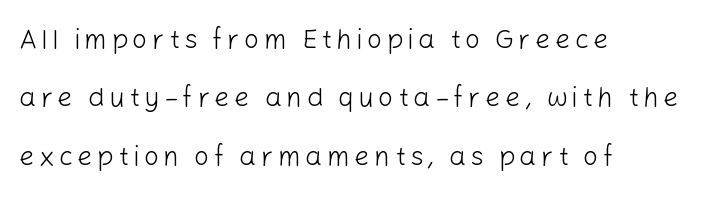
The passage shown stacks its lines with a broad gap. Descenders are the only things crossing below the line. Every character sits straight up, as roman type does. The rendering anchors every line to the left-hand side. Is the type heavy? It reads as light-to-regular instead.
